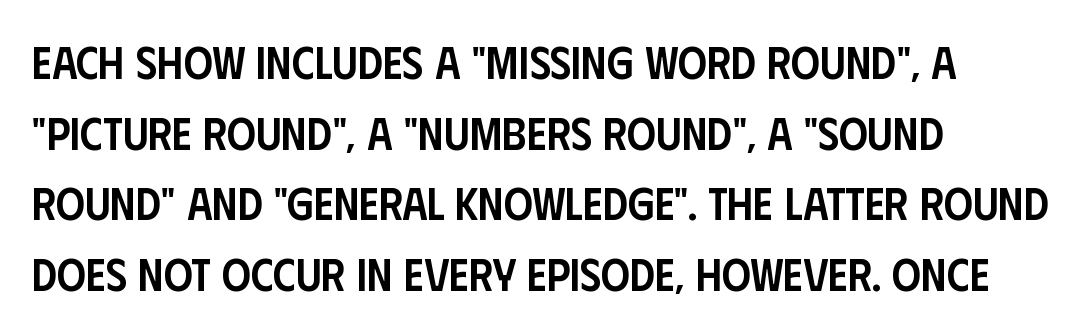
Q: Is the text bold? A: Semi-bold.
Q: Is the text italic (slanted)? A: No, it is upright.
Q: Is the typeface a serif or a sans-serif typeface? A: Sans-serif.
Q: Is the text underlined? A: No.
Q: How is the paragraph aligned? A: Left-aligned.
Q: Is the spacing between letters normal or unusually wide? A: Normal.
Q: Is the spacing between lines tight, normal or loose? A: Normal.
Q: Width (condensed, normal, or wide)? A: Condensed.
Q: Stroke contrast? A: Low.
Q: x-height? A: Large.
Q: Monospaced? A: No.
